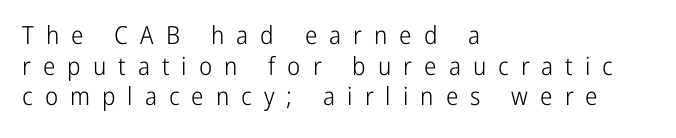
No heavy texture on the line: the type isn't bold. The words here are not underlined. The letters stand straight up with perfectly vertical stems. The lines in this sample share a left origin and differ only in where they stop. The gaps between neighbouring characters are conspicuously large.
